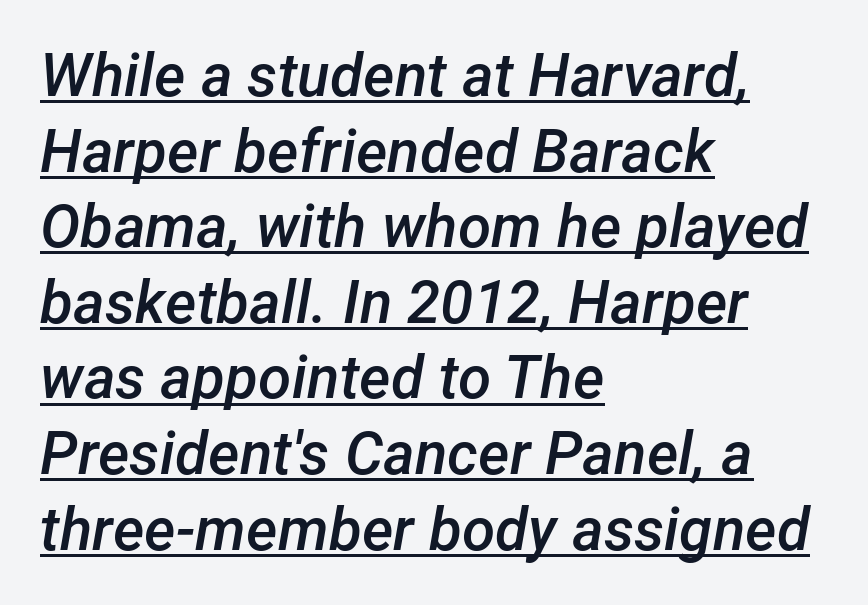
{"italic": "yes", "lean": "right", "slant_degrees": 12, "bold": "semi", "weight": "semibold", "width": "normal", "stroke_contrast": "low", "x_height": "medium", "monospaced": "no", "underline": "yes", "align": "left", "line_spacing": "normal", "line_spacing_ratio": 1.26, "letter_spacing": "normal", "letter_spacing_em": 0.0, "glyph_px": 60}
